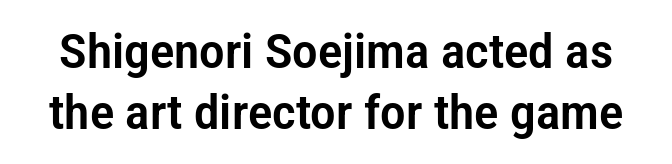
{"serif": "no", "italic": "no", "width": "condensed", "stroke_contrast": "low", "x_height": "medium", "monospaced": "no", "underline": "no", "line_spacing": "normal", "line_spacing_ratio": 1.27, "letter_spacing": "normal", "letter_spacing_em": 0.0, "glyph_px": 48}
